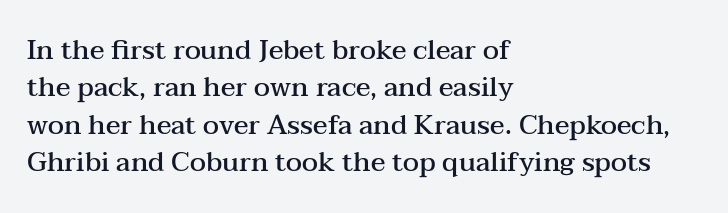
{"italic": "no", "bold": "semi", "underline": "no", "align": "left", "line_spacing": "normal", "line_spacing_ratio": 1.38, "letter_spacing": "normal", "letter_spacing_em": 0.0, "glyph_px": 27}
